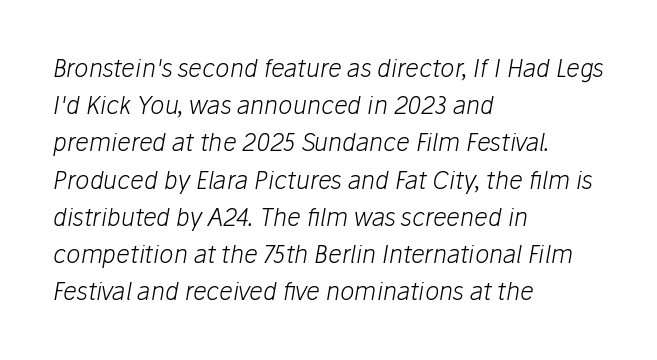
{"italic": "yes", "lean": "right", "slant_degrees": 10, "bold": "no", "underline": "no", "align": "left", "line_spacing": "normal", "line_spacing_ratio": 1.55, "letter_spacing": "normal", "letter_spacing_em": 0.0, "glyph_px": 24}
